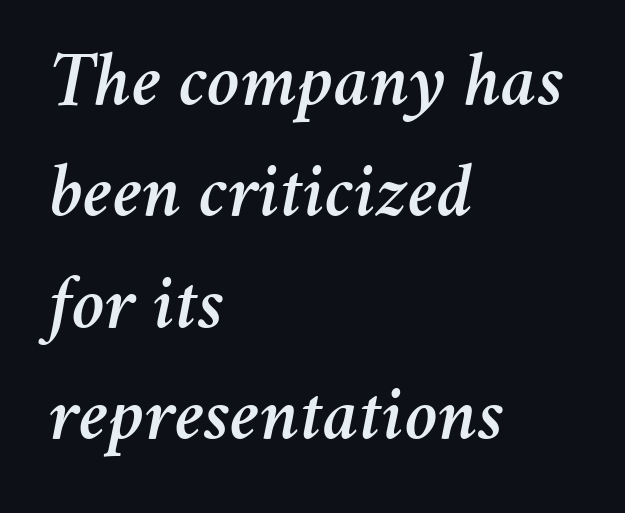
Q: Is the text italic (slanted)? A: Yes, it leans right by about 11 degrees.
Q: Is the text underlined? A: No.
Q: How is the paragraph aligned? A: Left-aligned.
Q: Is the spacing between letters normal or unusually wide? A: Normal.
Q: Is the spacing between lines tight, normal or loose? A: Normal.
Q: Width (condensed, normal, or wide)? A: Normal.
Q: Stroke contrast? A: Medium.
Q: x-height? A: Medium.
Q: Monospaced? A: No.
